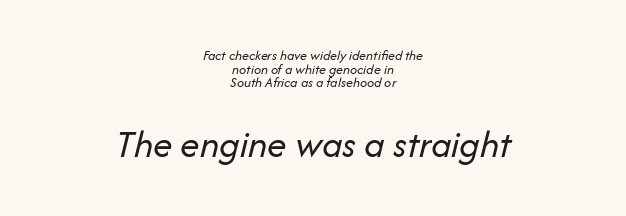
Character size in the trailing block exceeds that of the leading block. Here the glyphs are tracked normally, forming tight word shapes. Bare-footed words on every line. Cramped leading. The lettering tilts uniformly, giving the passage an italic look. The rendering uses natural spacing where letterforms have individual widths.
